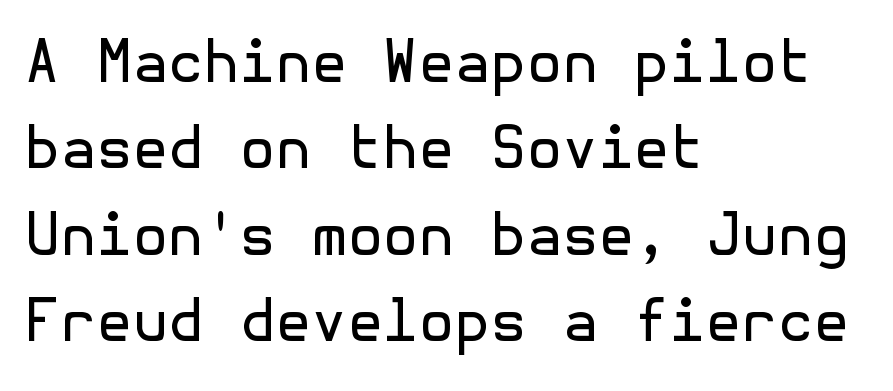
{"serif": "no", "italic": "no", "bold": "no", "weight": "regular", "width": "normal", "x_height": "medium", "underline": "no", "align": "left", "line_spacing": "normal", "line_spacing_ratio": 1.49, "letter_spacing": "normal", "letter_spacing_em": 0.0, "glyph_px": 58}
